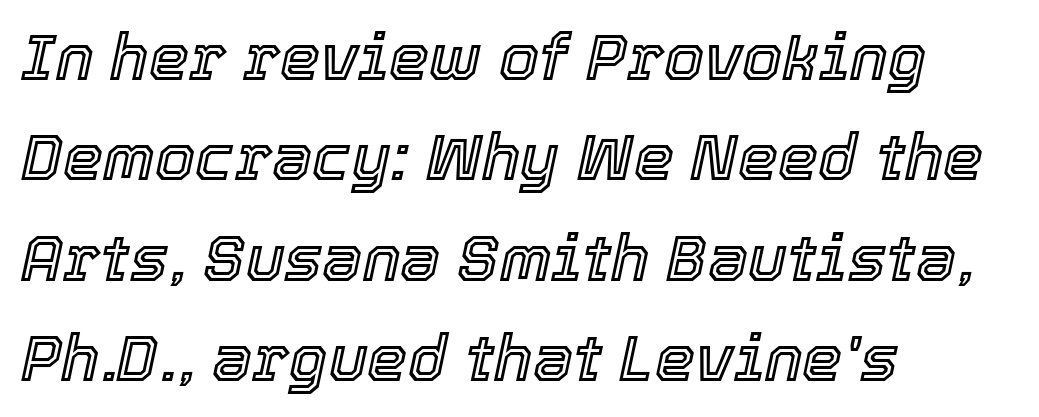
A normal amount of white space separates one row of letters from the next. Honestly, the letter spacing is just normal — you wouldn't notice it. Glance below the letters and you will spot only blank space. Do the characters align in a grid? No, the font is proportional. The typography opts for an oblique posture over an upright one.
